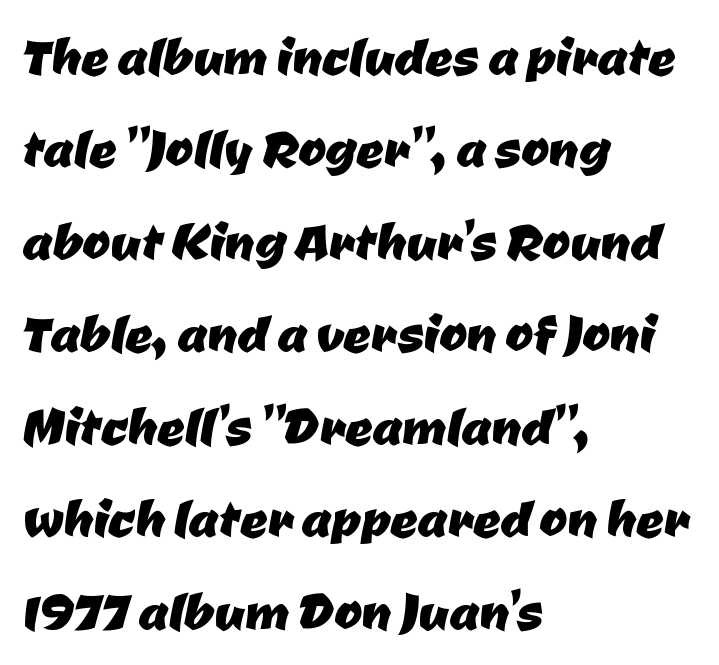
The image shows 67 px sans-serif type; set left-aligned, normal line spacing (1.38x), normal letter spacing, not underlined; low stroke contrast and a medium x-height.
